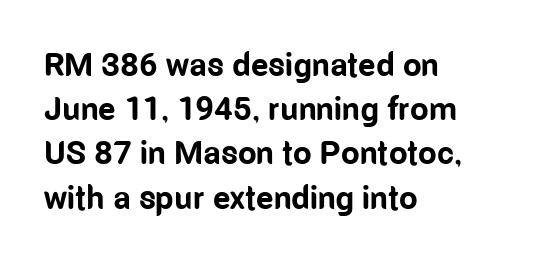
Q: Is the text bold? A: Yes.
Q: Is the text italic (slanted)? A: No, it is upright.
Q: Is the typeface a serif or a sans-serif typeface? A: Sans-serif.
Q: Is the text underlined? A: No.
Q: How is the paragraph aligned? A: Left-aligned.
Q: Is the spacing between letters normal or unusually wide? A: Normal.
Q: Is the spacing between lines tight, normal or loose? A: Normal.
Q: Width (condensed, normal, or wide)? A: Condensed.
Q: Stroke contrast? A: Low.
Q: x-height? A: Medium.
Q: Monospaced? A: No.
